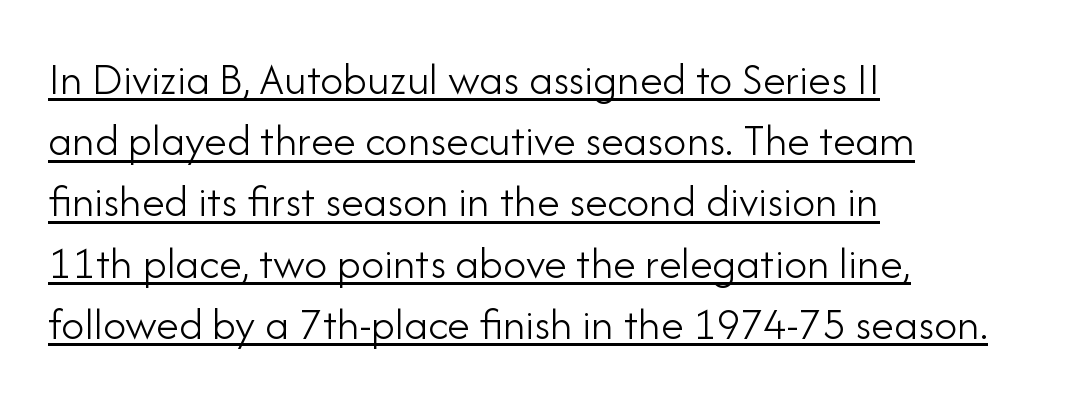
{"serif": "no", "italic": "no", "bold": "no", "weight": "light", "width": "normal", "stroke_contrast": "low", "x_height": "small", "monospaced": "no", "underline": "yes", "align": "left", "line_spacing": "normal", "line_spacing_ratio": 1.33, "letter_spacing": "normal", "letter_spacing_em": 0.0, "glyph_px": 46}
